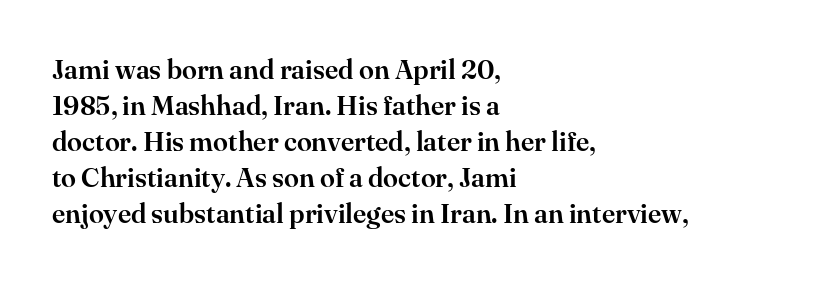
Vertically, the passage feels balanced, rows spaced as you'd expect. The face used here is rendered with its standard letterfit. The words here are not underlined. Posture: straight, roman, zero tilt.
